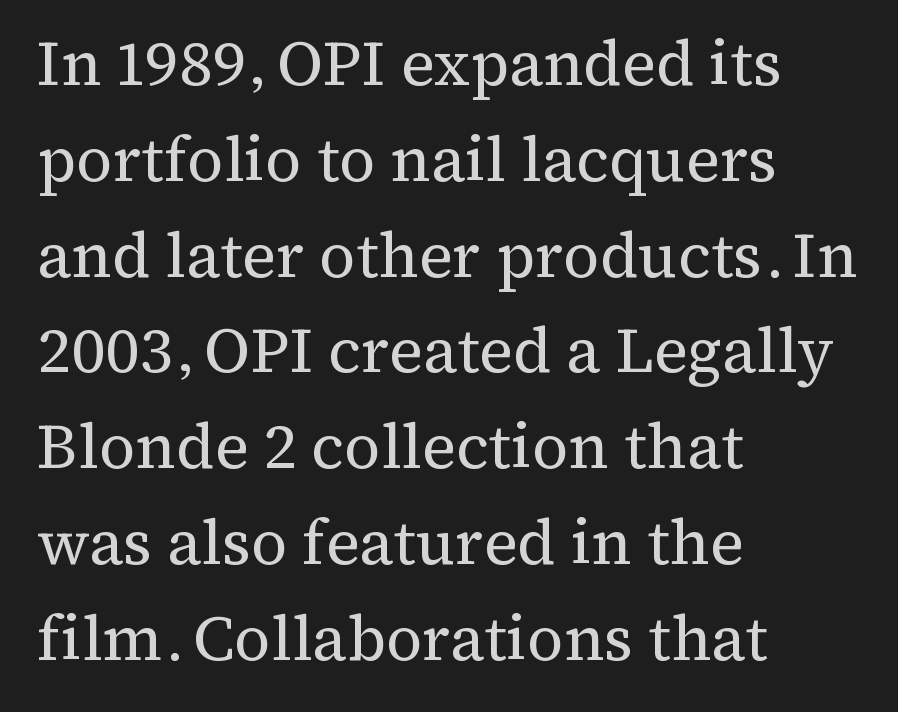
Q: Is the text bold? A: No.
Q: Is the text italic (slanted)? A: No, it is upright.
Q: Is the typeface a serif or a sans-serif typeface? A: Serif.
Q: Is the text underlined? A: No.
Q: How is the paragraph aligned? A: Left-aligned.
Q: Is the spacing between letters normal or unusually wide? A: Normal.
Q: Is the spacing between lines tight, normal or loose? A: Normal.
Q: Width (condensed, normal, or wide)? A: Normal.
Q: Stroke contrast? A: Medium.
Q: x-height? A: Medium.
Q: Monospaced? A: No.
